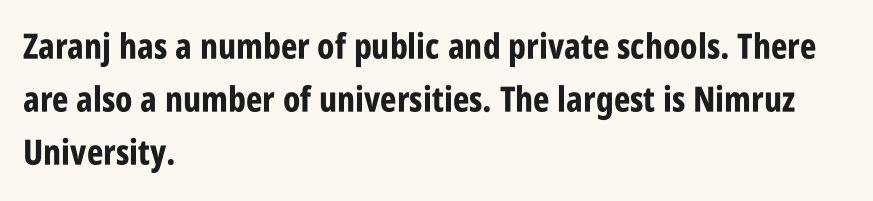
Q: Is the text bold? A: Yes.
Q: Is the text italic (slanted)? A: No, it is upright.
Q: Is the typeface a serif or a sans-serif typeface? A: Sans-serif.
Q: Is the text underlined? A: No.
Q: How is the paragraph aligned? A: Left-aligned.
Q: Is the spacing between letters normal or unusually wide? A: Normal.
Q: Is the spacing between lines tight, normal or loose? A: Normal.
Q: Width (condensed, normal, or wide)? A: Condensed.
Q: Stroke contrast? A: Low.
Q: x-height? A: Large.
Q: Monospaced? A: No.
